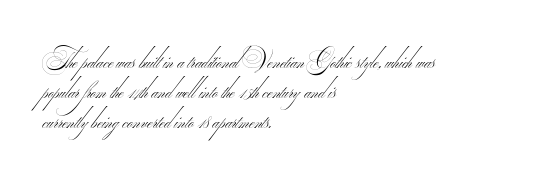
{"bold": "no", "underline": "no", "align": "left", "line_spacing": "normal", "line_spacing_ratio": 1.36, "letter_spacing": "normal", "letter_spacing_em": 0.0, "glyph_px": 22}
